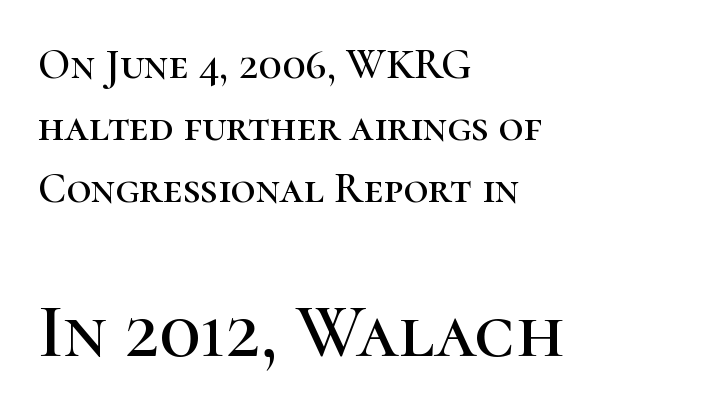
Tracking value appears to be zero — textbook default spacing. A student would call this left alignment; a typographer would say flush left, rag right. The composition opens small and finishes big. The designer went with a serif here, giving each stem small feet. The face used here is proportionally spaced, like ordinary book or web type. How would I describe the line gaps? Plain and ordinary.
